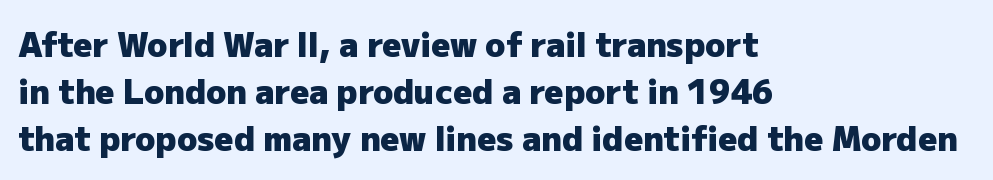
Standard letterfit; no display-style spreading of the glyphs. This block has exactly the height ordinary leading produces. The specimen reads as upright at a glance. Looks like regular typesetting: each glyph gets only the width it needs. Line beginnings align vertically; line endings do not.
